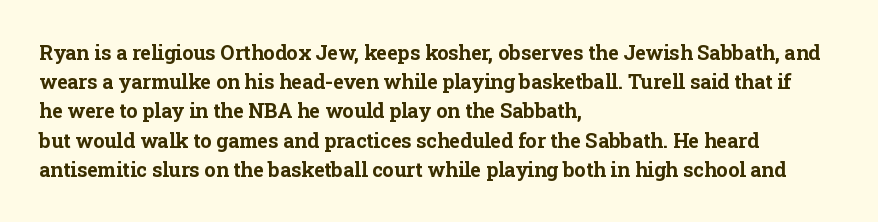
The glyphs are unaccompanied by any horizontal stroke below them. Line spacing here is normal. It's the straight-up-and-down kind of type. A dark, heavy texture on the line: the type is bold. The text block is weighted toward the left margin, trailing off unevenly rightward. Characters follow at the spacing the type designer built in.
